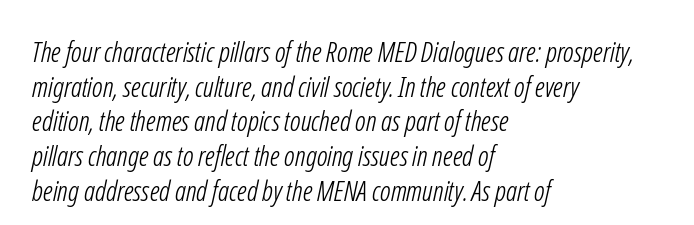
Q: Is the text bold? A: No.
Q: Is the typeface a serif or a sans-serif typeface? A: Sans-serif.
Q: Is the text underlined? A: No.
Q: How is the paragraph aligned? A: Left-aligned.
Q: Is the spacing between letters normal or unusually wide? A: Normal.
Q: Width (condensed, normal, or wide)? A: Condensed.
Q: Stroke contrast? A: Low.
Q: x-height? A: Medium.
Q: Monospaced? A: No.
